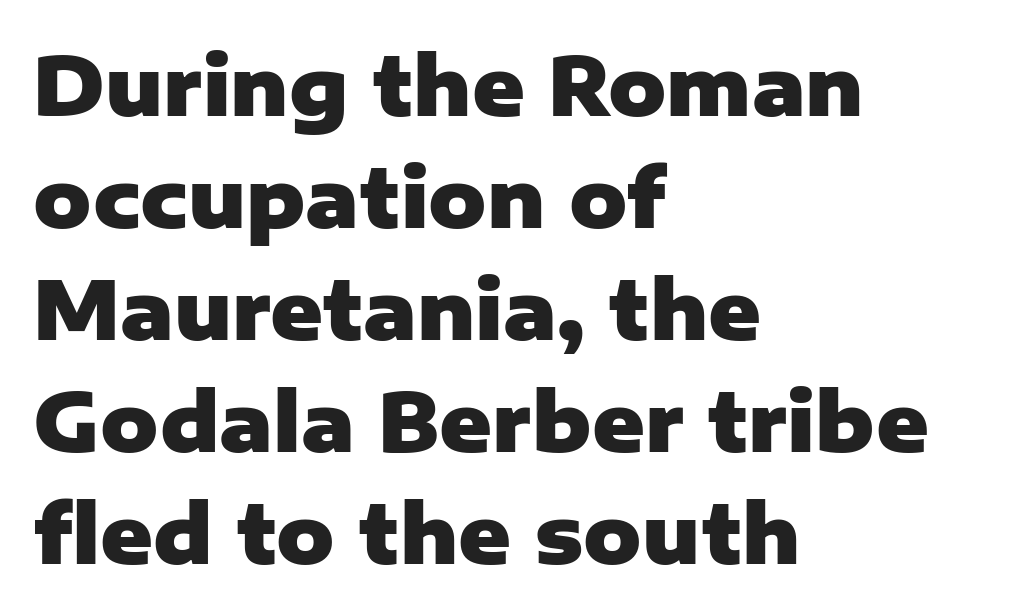
The image shows 80 px heavy sans-serif type, upright; set left-aligned, normal line spacing (1.4x), normal letter spacing, not underlined; low stroke contrast and a medium x-height.
